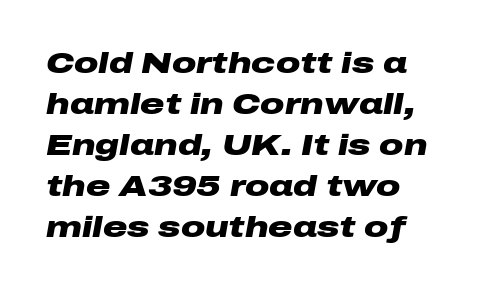
The image shows 30 px heavy, wide type, italic (leaning right); set left-aligned, normal line spacing (1.37x), normal letter spacing, not underlined; low stroke contrast and a medium x-height.
